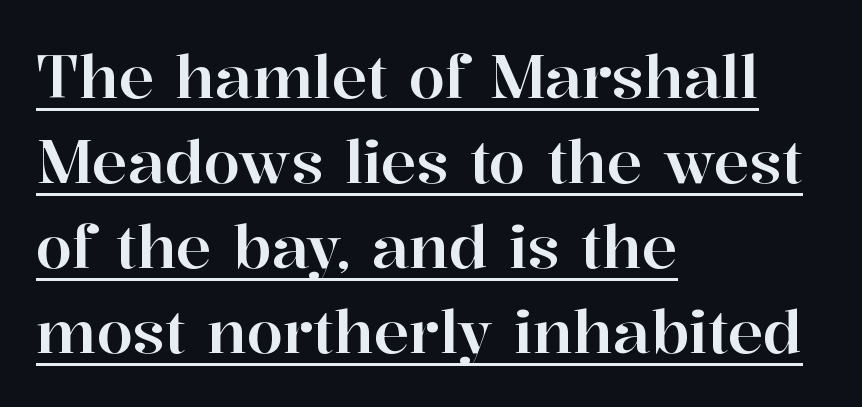
The image shows 59 px serif type, upright; set left-aligned, normal line spacing (1.44x), normal letter spacing, underlined; high stroke contrast and a medium x-height.
